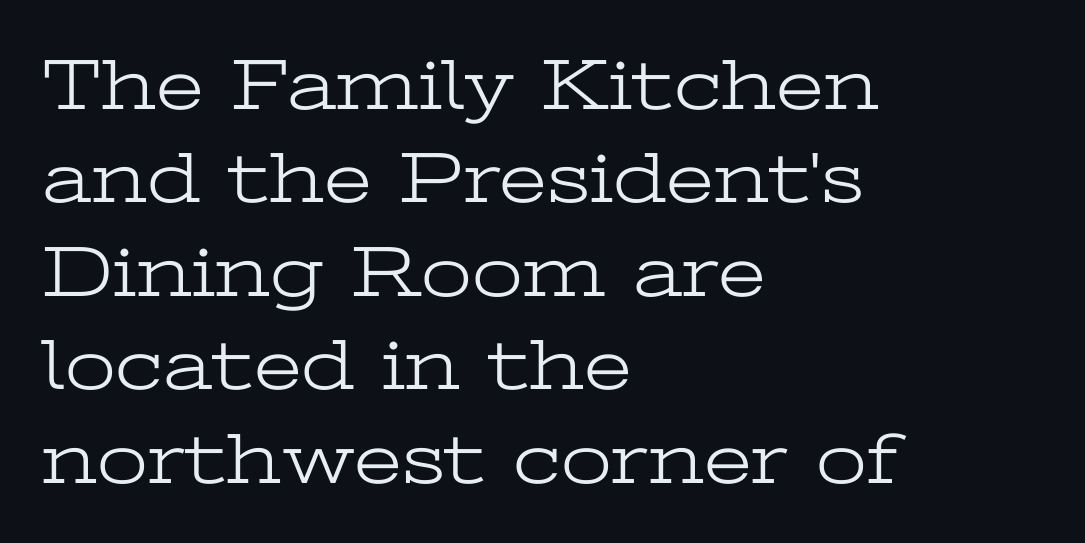
{"serif": "yes", "italic": "no", "bold": "no", "weight": "light", "width": "wide", "stroke_contrast": "low", "x_height": "medium", "monospaced": "no", "underline": "no", "align": "left", "line_spacing": "normal", "line_spacing_ratio": 1.28, "letter_spacing": "normal", "letter_spacing_em": 0.0, "glyph_px": 73}
